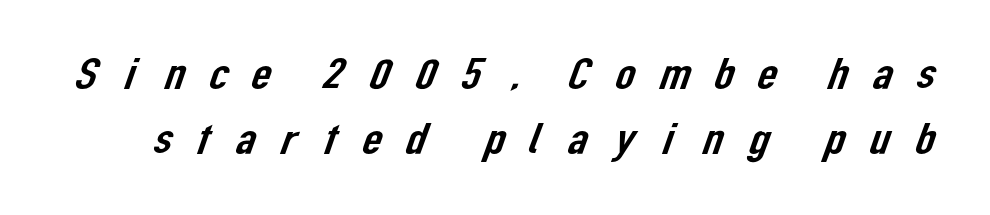
Look at the tracking — it's clearly loosened, letters drifting apart. Does the type have serifs? No, each stem ends abruptly. Letters rest on an invisible, unmarked baseline. Think of a printed novel: that variable character pitch is what you see here.
